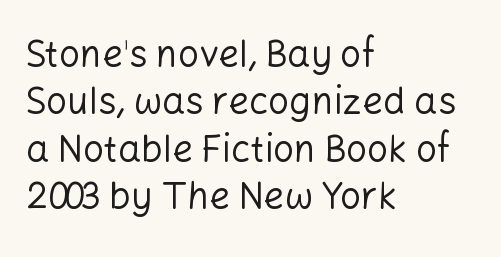
The image shows 37 px regular-weight sans-serif type, upright; set left-aligned, normal line spacing (1.28x), normal letter spacing, not underlined; low stroke contrast and a medium x-height.
